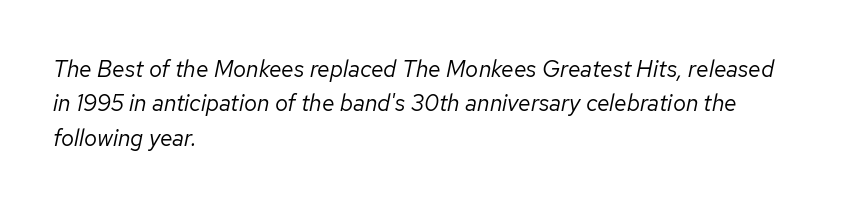
The image shows 23 px text type, italic (leaning right); set left-aligned, normal line spacing (1.5x), normal letter spacing, not underlined.
